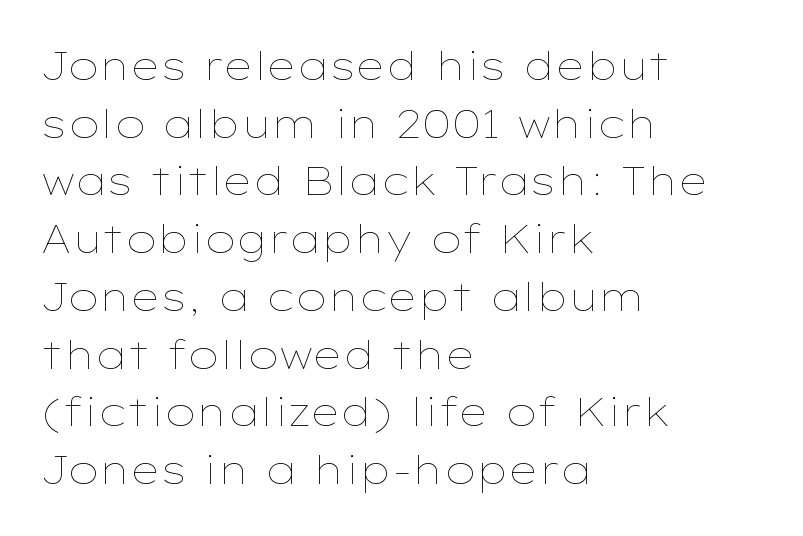
The letters advance in unequal steps, a hallmark of proportional type. Glyph-to-glyph distance matches everyday printed text. The ragged edge is on the right, which tells us the setting is flush left. Stroke thickness stays within the range of a standard reading face or lighter. Underlining? Definitely not there. If you drew a line through each stem, it would be perfectly vertical.
